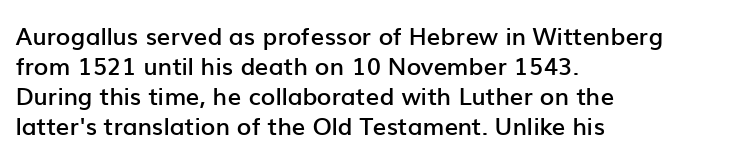
Q: Is the text bold? A: Semi-bold.
Q: Is the text italic (slanted)? A: No, it is upright.
Q: Is the text underlined? A: No.
Q: How is the paragraph aligned? A: Left-aligned.
Q: Is the spacing between letters normal or unusually wide? A: Normal.
Q: Is the spacing between lines tight, normal or loose? A: Normal.
